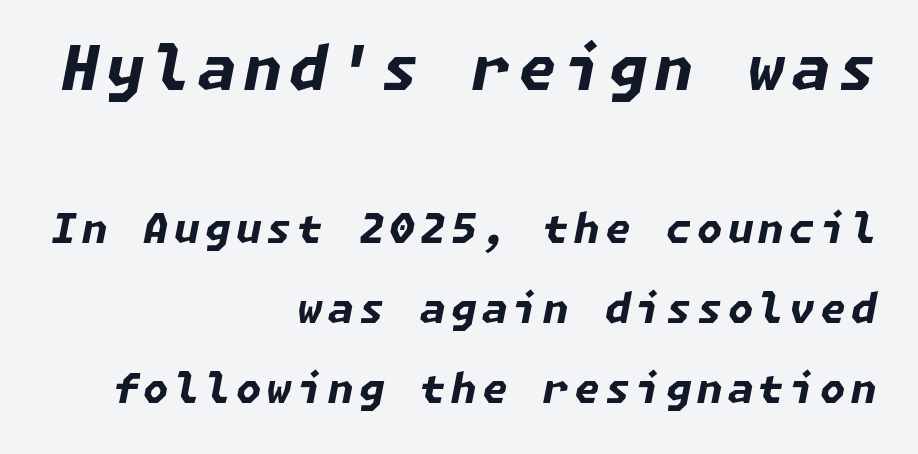
Q: Is the text bold? A: Yes.
Q: Is the text italic (slanted)? A: Yes, it leans right by about 11 degrees.
Q: Is the text underlined? A: No.
Q: How is the paragraph aligned? A: Right-aligned.
Q: Is the spacing between lines tight, normal or loose? A: Loose.
Q: Which block of text is set in a larger size, the first (top) or the second (bottom)? A: The first (top) one.
Q: Width (condensed, normal, or wide)? A: Normal.
Q: Stroke contrast? A: Low.
Q: x-height? A: Medium.
